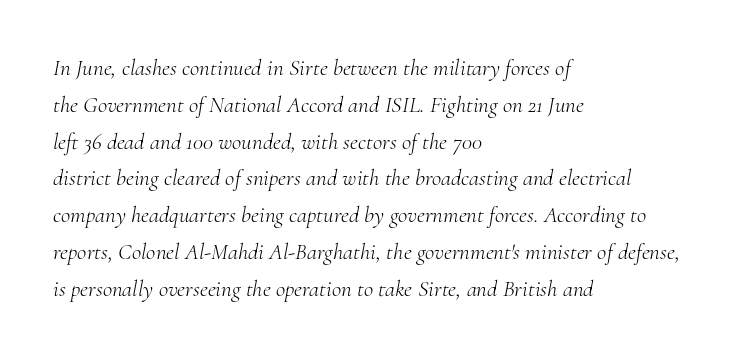
The image shows 23 px text type, italic (leaning right); set left-aligned, normal line spacing (1.6x), normal letter spacing, not underlined.
